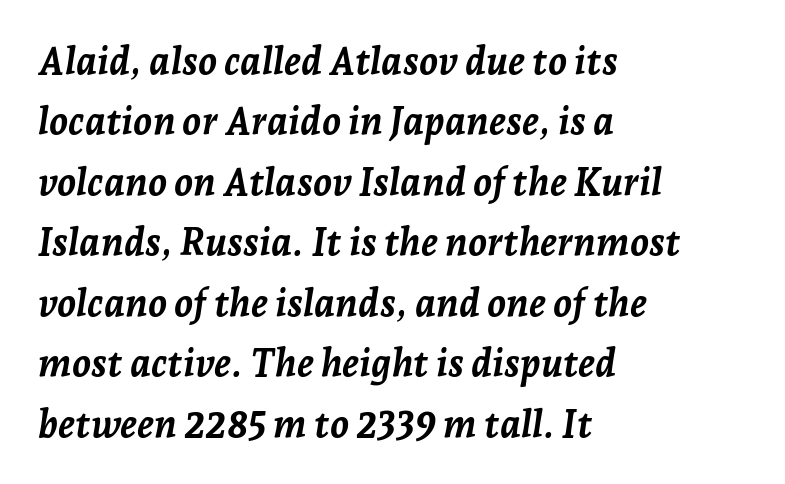
{"italic": "yes", "lean": "right", "slant_degrees": 7, "bold": "yes", "weight": "semibold", "width": "normal", "stroke_contrast": "low", "x_height": "medium", "monospaced": "no", "underline": "no", "align": "left", "line_spacing": "normal", "line_spacing_ratio": 1.59, "letter_spacing": "normal", "letter_spacing_em": 0.0, "glyph_px": 38}
